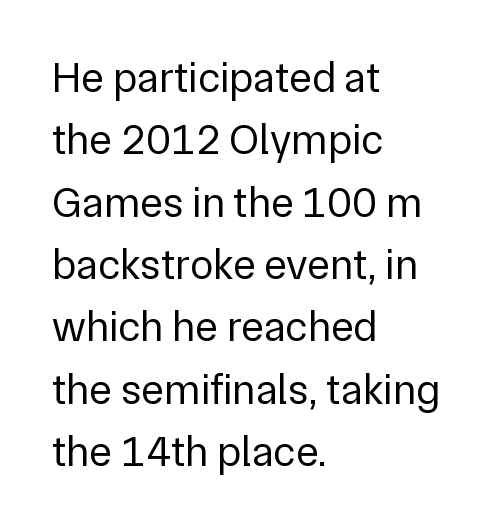
{"serif": "no", "italic": "no", "bold": "no", "weight": "regular", "width": "normal", "stroke_contrast": "low", "x_height": "medium", "monospaced": "no", "underline": "no", "align": "left", "line_spacing": "normal", "line_spacing_ratio": 1.45, "letter_spacing": "normal", "letter_spacing_em": 0.0, "glyph_px": 43}
